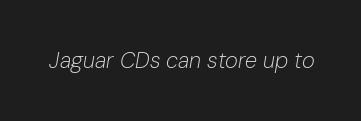
{"italic": "yes", "lean": "right", "slant_degrees": 10, "bold": "no", "underline": "no", "letter_spacing": "normal", "letter_spacing_em": 0.0, "glyph_px": 22}
